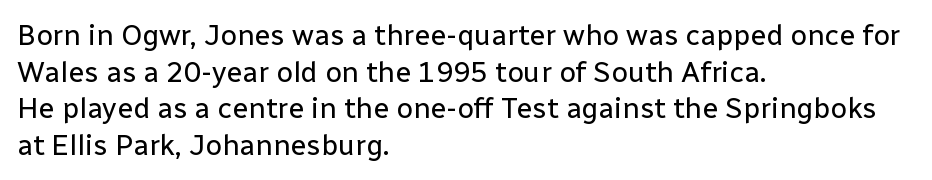
{"serif": "no", "italic": "no", "bold": "no", "weight": "regular", "width": "normal", "stroke_contrast": "low", "x_height": "medium", "monospaced": "no", "underline": "no", "align": "left", "line_spacing": "normal", "line_spacing_ratio": 1.26, "letter_spacing": "normal", "letter_spacing_em": 0.0, "glyph_px": 29}
